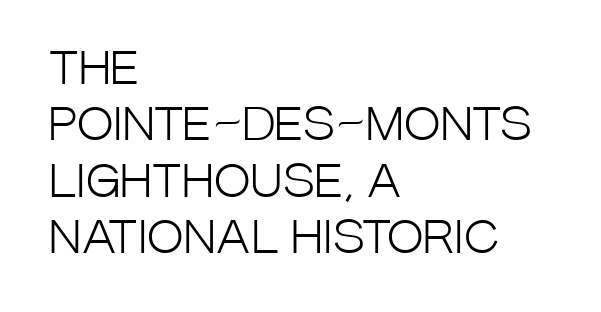
Leading matches the norm, producing a regular column. Letterform terminals end flat and unadorned throughout the passage. Descenders hang freely into open space. Varying glyph widths throughout — classic text-font behaviour. A student would call this left alignment; a typographer would say flush left, rag right. Stem width sits at or under what a default text font uses.
